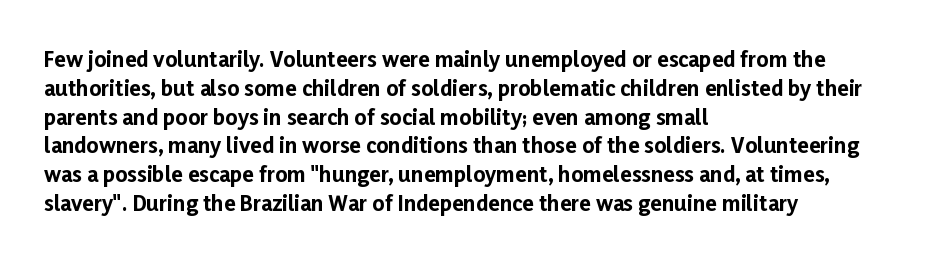
{"italic": "no", "bold": "yes", "underline": "no", "align": "left", "line_spacing": "normal", "line_spacing_ratio": 1.37, "letter_spacing": "normal", "letter_spacing_em": 0.0, "glyph_px": 21}
